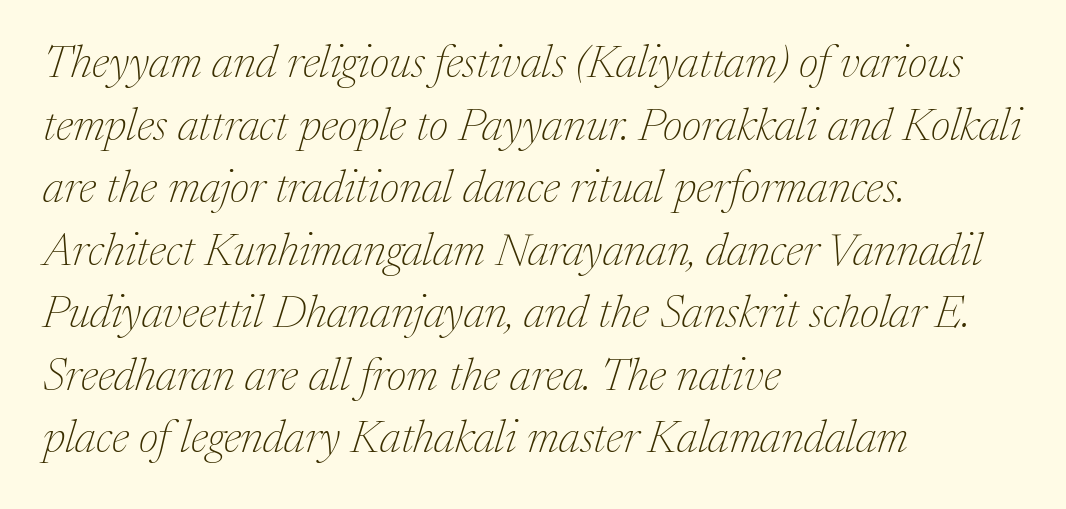
Q: Is the text bold? A: No.
Q: Is the text italic (slanted)? A: Yes, it leans right by about 17 degrees.
Q: Is the typeface a serif or a sans-serif typeface? A: Serif.
Q: Is the text underlined? A: No.
Q: How is the paragraph aligned? A: Left-aligned.
Q: Is the spacing between letters normal or unusually wide? A: Normal.
Q: Is the spacing between lines tight, normal or loose? A: Normal.
Q: Width (condensed, normal, or wide)? A: Normal.
Q: Stroke contrast? A: Medium.
Q: x-height? A: Medium.
Q: Monospaced? A: No.
